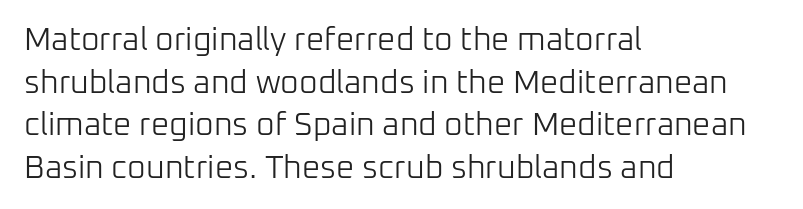
The image shows 32 px light sans-serif type, upright; set left-aligned, normal line spacing (1.33x), normal letter spacing, not underlined; low stroke contrast and a medium x-height.
